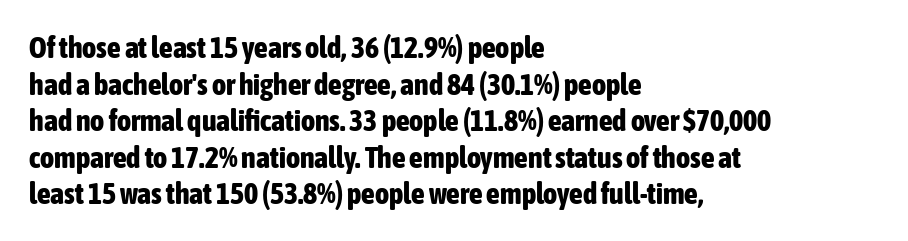
The image shows 30 px bold, condensed sans-serif type, upright; set left-aligned, line spacing 1.22x, normal letter spacing, not underlined; low stroke contrast and a medium x-height.
